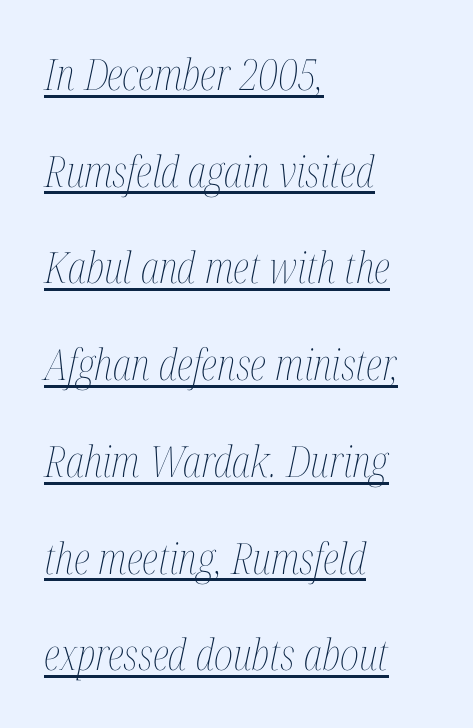
{"italic": "yes", "lean": "right", "slant_degrees": 12, "bold": "no", "weight": "thin", "width": "condensed", "stroke_contrast": "medium", "x_height": "medium", "monospaced": "no", "underline": "yes", "align": "left", "line_spacing": "loose", "line_spacing_ratio": 2.25, "letter_spacing": "normal", "letter_spacing_em": 0.0, "glyph_px": 43}
